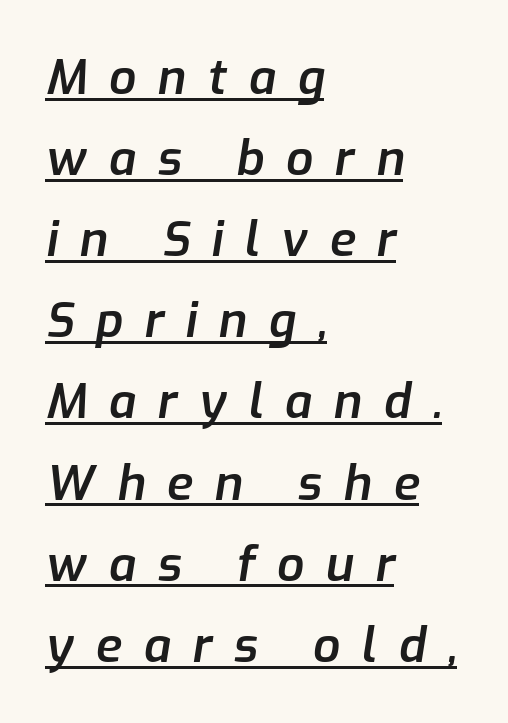
Line beginnings align vertically; line endings do not. Leading: standard. This is moderately heavy type, rendered in semibold. Emphasis-style slanted type is in use. This rendering widens character spacing well past its baseline value.
